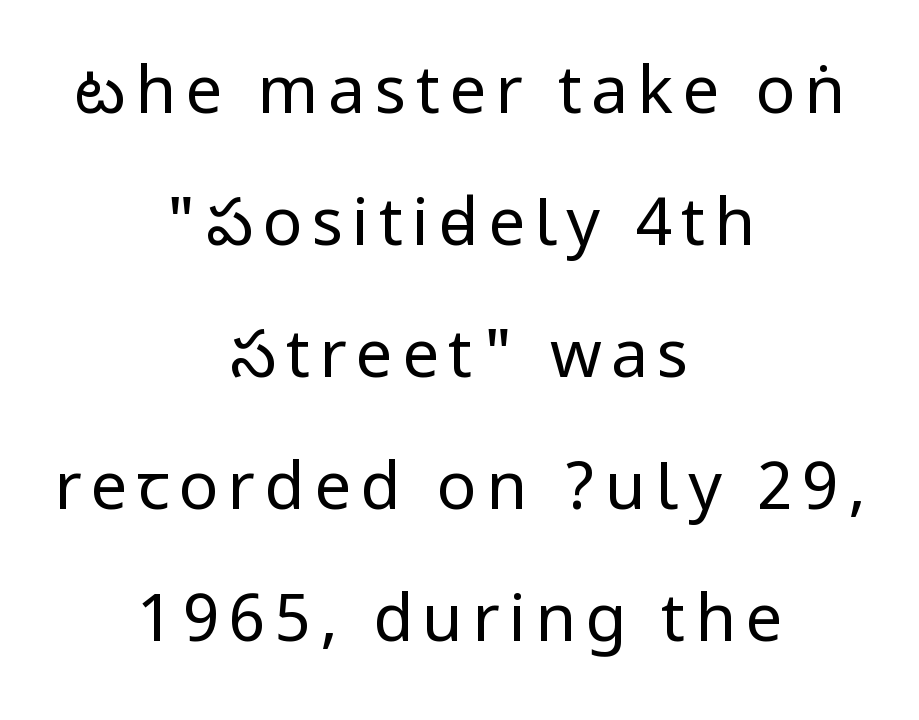
The image shows 66 px regular-weight, condensed sans-serif type, upright; set centered, loose line spacing (2.0x), not underlined; low stroke contrast.
